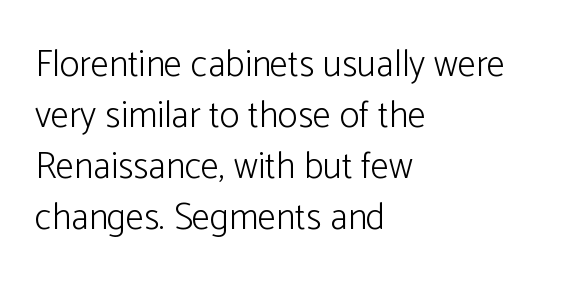
Posture: straight, roman, zero tilt. The face looks like a standard text weight, possibly lighter. Do the characters align in a grid? No, the font is proportional. Just letters on the line, the space beneath them empty. This sample keeps an unexceptional amount of space between lines.
